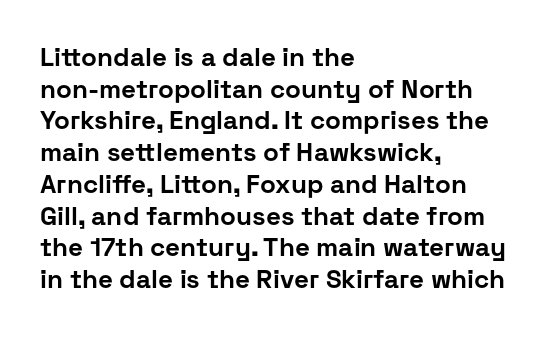
The image shows 26 px bold type, upright; set left-aligned, line spacing 1.22x, normal letter spacing, not underlined.
